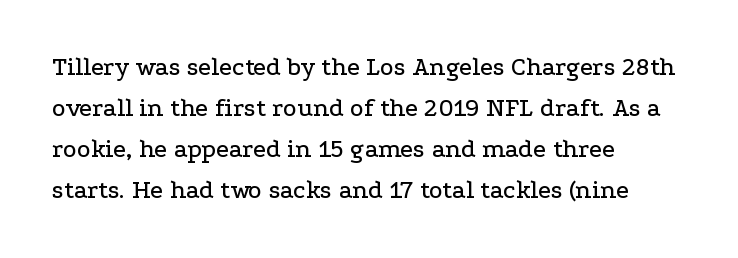
The image shows 26 px text type, upright; set left-aligned, normal line spacing (1.58x), normal letter spacing, not underlined.
